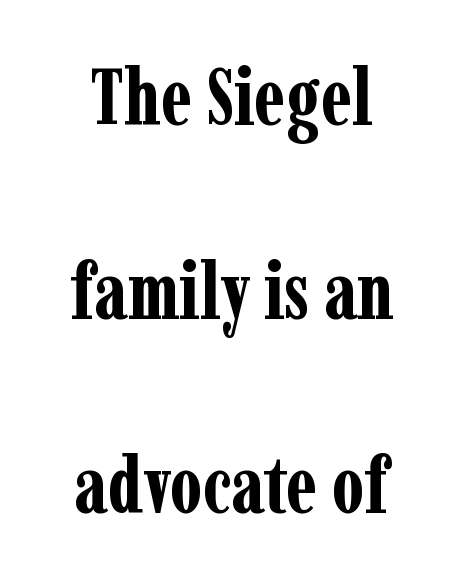
Q: Is the text bold? A: Yes.
Q: Is the text italic (slanted)? A: No, it is upright.
Q: Is the typeface a serif or a sans-serif typeface? A: Serif.
Q: Is the text underlined? A: No.
Q: Is the spacing between letters normal or unusually wide? A: Normal.
Q: Is the spacing between lines tight, normal or loose? A: Loose.
Q: Width (condensed, normal, or wide)? A: Condensed.
Q: Stroke contrast? A: Low.
Q: x-height? A: Medium.
Q: Monospaced? A: No.
